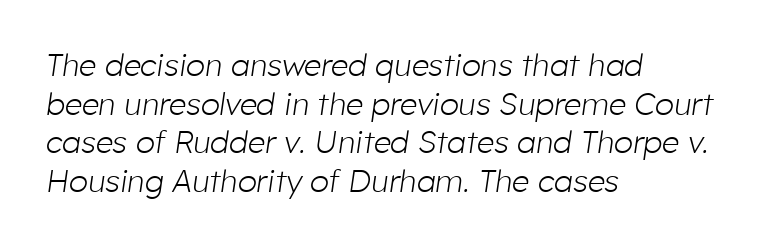
Looks like regular typesetting: each glyph gets only the width it needs. The baseline area is clear. Tracking value appears to be zero — textbook default spacing. Horizontal alignment here is leftward, the default for most running prose.
